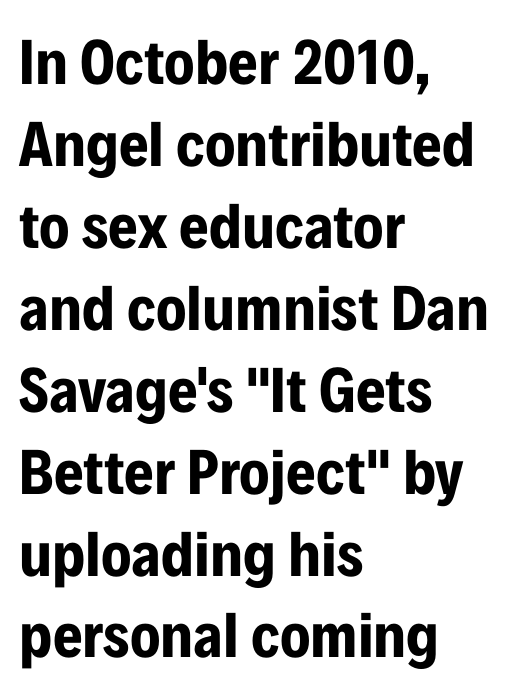
Q: Is the text bold? A: Yes.
Q: Is the text italic (slanted)? A: No, it is upright.
Q: Is the typeface a serif or a sans-serif typeface? A: Sans-serif.
Q: Is the text underlined? A: No.
Q: How is the paragraph aligned? A: Left-aligned.
Q: Is the spacing between letters normal or unusually wide? A: Normal.
Q: Is the spacing between lines tight, normal or loose? A: Normal.
Q: Width (condensed, normal, or wide)? A: Condensed.
Q: Stroke contrast? A: Low.
Q: x-height? A: Medium.
Q: Monospaced? A: No.
